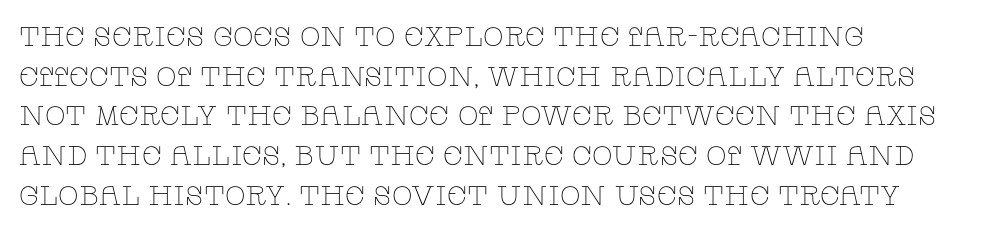
Q: Is the text bold? A: No.
Q: Is the text italic (slanted)? A: No, it is upright.
Q: Is the text underlined? A: No.
Q: How is the paragraph aligned? A: Left-aligned.
Q: Is the spacing between letters normal or unusually wide? A: Normal.
Q: Is the spacing between lines tight, normal or loose? A: Normal.
